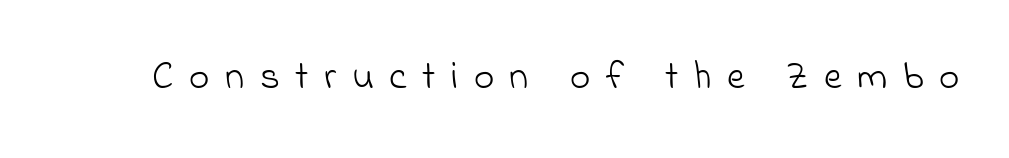
Q: Is the text bold? A: No.
Q: Is the typeface a serif or a sans-serif typeface? A: Sans-serif.
Q: Is the text underlined? A: No.
Q: Is the spacing between letters normal or unusually wide? A: Unusually wide.
Q: Width (condensed, normal, or wide)? A: Normal.
Q: Stroke contrast? A: Low.
Q: x-height? A: Small.
Q: Monospaced? A: No.
